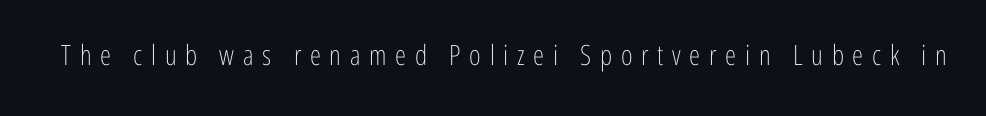
{"serif": "no", "italic": "no", "bold": "no", "weight": "light", "width": "condensed", "stroke_contrast": "low", "x_height": "medium", "monospaced": "no", "underline": "no", "letter_spacing": "wide", "letter_spacing_em": 0.31, "glyph_px": 28}
